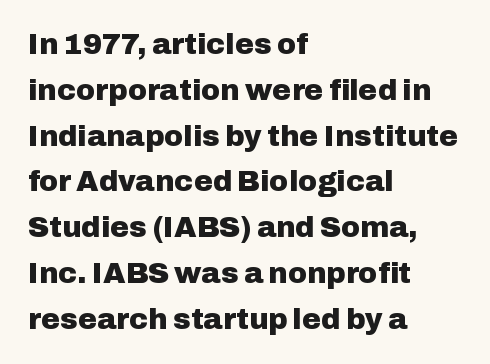
The passage shown is typeset with a sans-serif family. The space directly below the letters is spotless. This sample is left-justified, so line endings fall wherever the words run out. The lettering stays uniformly vertical, giving the passage a roman look. Think of a printed novel: that variable character pitch is what you see here. The passage shown has conventional tracking throughout.
